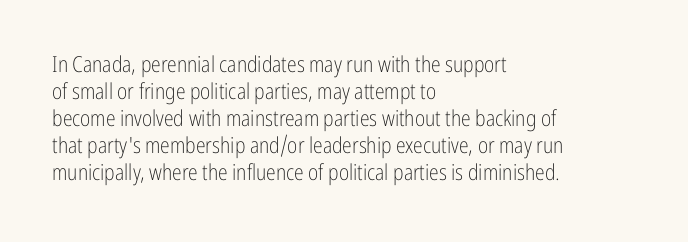
Q: Is the text bold? A: No.
Q: Is the text italic (slanted)? A: No, it is upright.
Q: Is the text underlined? A: No.
Q: How is the paragraph aligned? A: Left-aligned.
Q: Is the spacing between letters normal or unusually wide? A: Normal.
